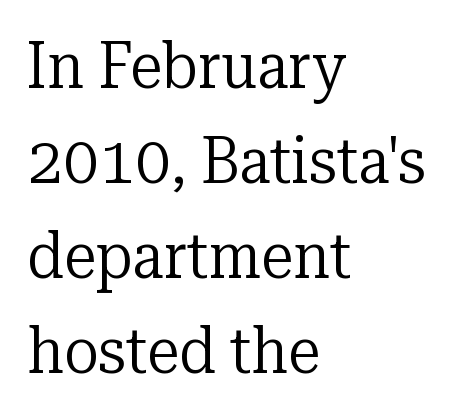
Q: Is the text bold? A: No.
Q: Is the text italic (slanted)? A: No, it is upright.
Q: Is the typeface a serif or a sans-serif typeface? A: Serif.
Q: Is the text underlined? A: No.
Q: How is the paragraph aligned? A: Left-aligned.
Q: Is the spacing between letters normal or unusually wide? A: Normal.
Q: Is the spacing between lines tight, normal or loose? A: Normal.
Q: Width (condensed, normal, or wide)? A: Normal.
Q: Stroke contrast? A: Low.
Q: x-height? A: Medium.
Q: Monospaced? A: No.
